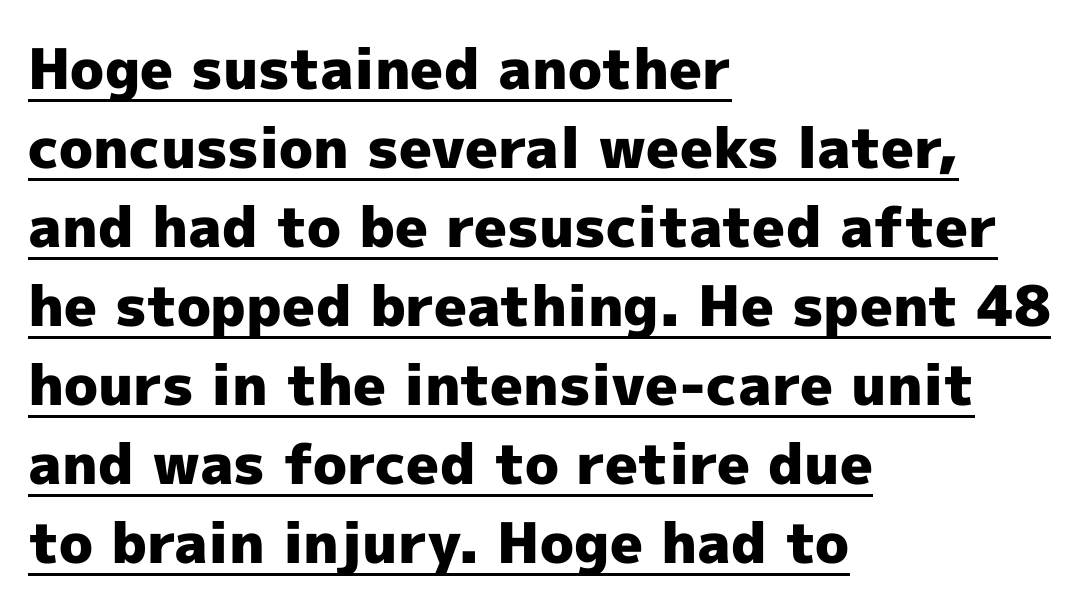
{"serif": "no", "italic": "no", "bold": "yes", "weight": "heavy", "width": "normal", "x_height": "medium", "monospaced": "no", "underline": "yes", "align": "left", "line_spacing": "normal", "line_spacing_ratio": 1.41, "letter_spacing": "normal", "letter_spacing_em": 0.0, "glyph_px": 56}
